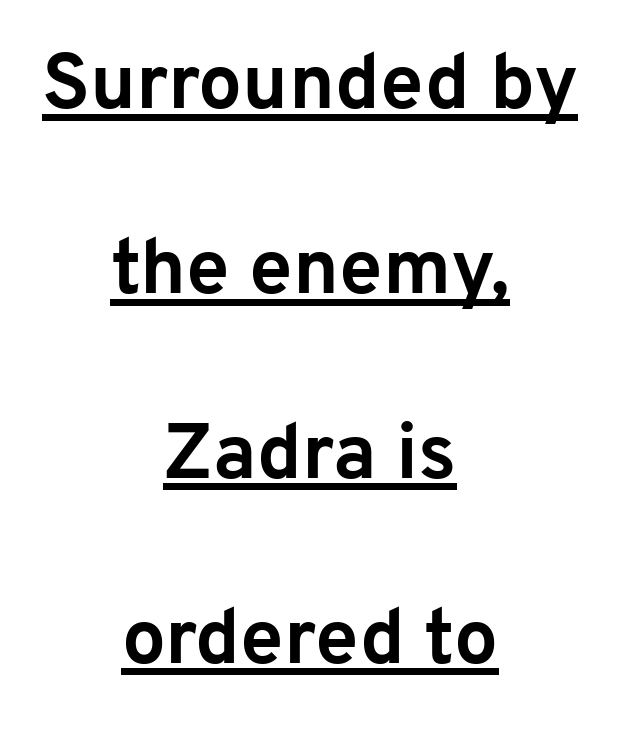
The image shows 78 px bold sans-serif type, upright; set centered, loose line spacing (2.37x), normal letter spacing, underlined; low stroke contrast and a medium x-height.
